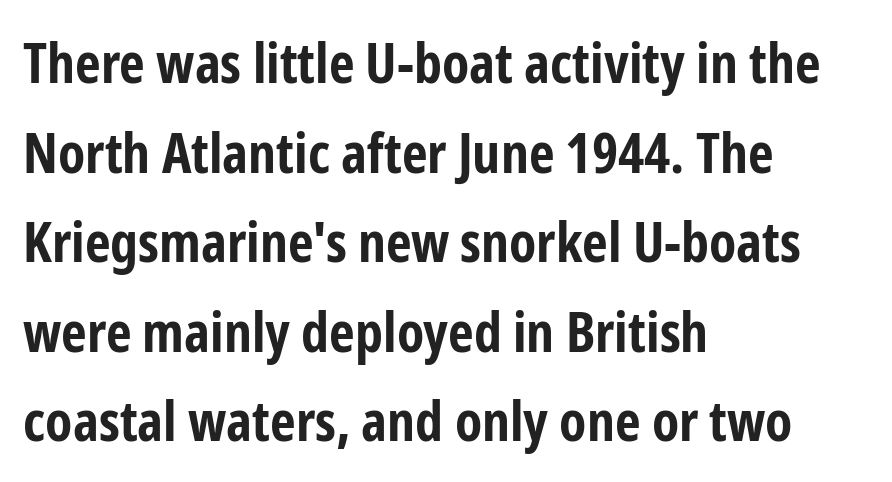
Q: Is the text bold? A: Yes.
Q: Is the text italic (slanted)? A: No, it is upright.
Q: Is the typeface a serif or a sans-serif typeface? A: Sans-serif.
Q: Is the text underlined? A: No.
Q: How is the paragraph aligned? A: Left-aligned.
Q: Is the spacing between letters normal or unusually wide? A: Normal.
Q: Is the spacing between lines tight, normal or loose? A: Normal.
Q: Width (condensed, normal, or wide)? A: Condensed.
Q: Stroke contrast? A: Low.
Q: x-height? A: Medium.
Q: Monospaced? A: No.
